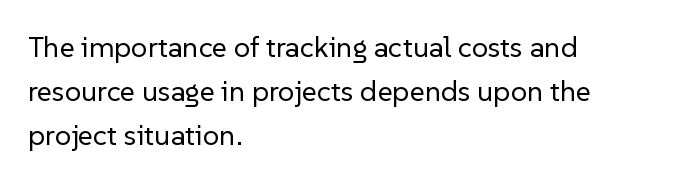
{"serif": "no", "italic": "no", "bold": "no", "weight": "regular", "width": "normal", "stroke_contrast": "low", "x_height": "medium", "monospaced": "no", "underline": "no", "align": "left", "line_spacing": "normal", "line_spacing_ratio": 1.52, "letter_spacing": "normal", "letter_spacing_em": 0.0, "glyph_px": 29}
